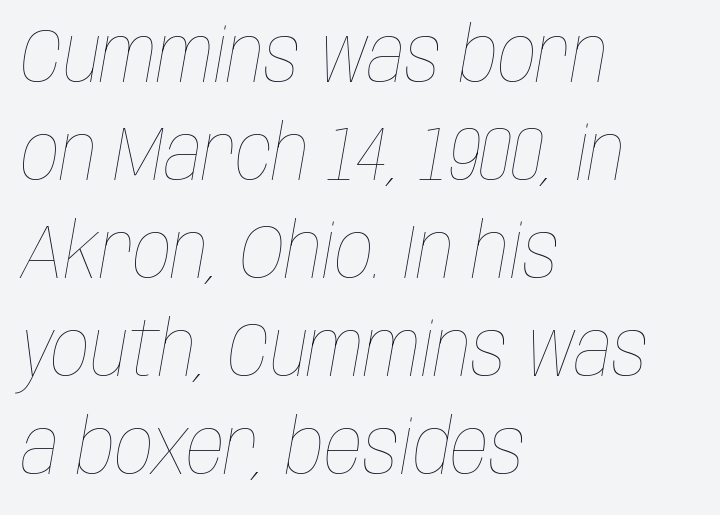
Is the letter spacing exaggerated? No — it looks like the ordinary default. This rendering uses left alignment, leaving the right contour irregular. Bare-footed words on every line. The whole block is typeset with a tilt.
